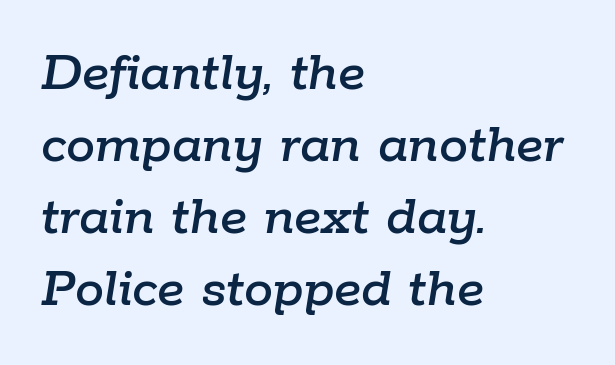
The passage shown has conventional tracking throughout. The space directly below the letters is spotless. Do the characters align in a grid? No, the font is proportional. Horizontally, the lines are justified to the leading edge only. Rendered with sloped, italic letterforms.
